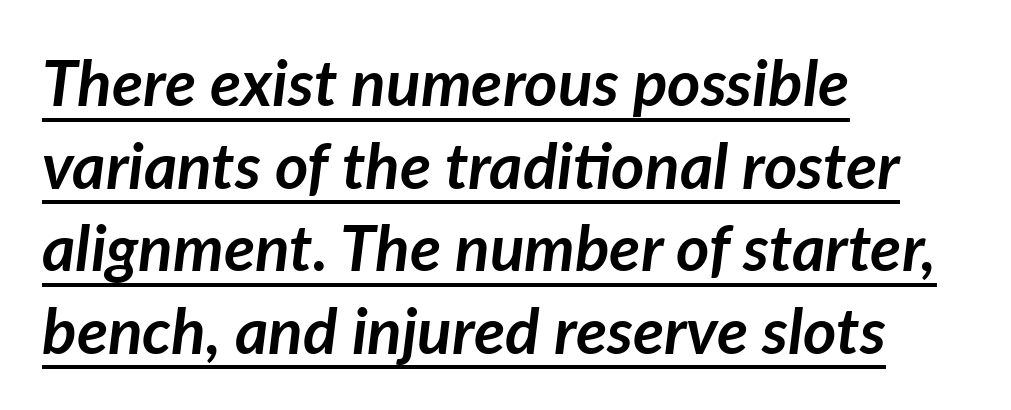
Q: Is the text bold? A: Yes.
Q: Is the text italic (slanted)? A: Yes, it leans right by about 7 degrees.
Q: Is the text underlined? A: Yes.
Q: How is the paragraph aligned? A: Left-aligned.
Q: Is the spacing between letters normal or unusually wide? A: Normal.
Q: Is the spacing between lines tight, normal or loose? A: Normal.
Q: Width (condensed, normal, or wide)? A: Normal.
Q: Stroke contrast? A: Low.
Q: x-height? A: Medium.
Q: Monospaced? A: No.
